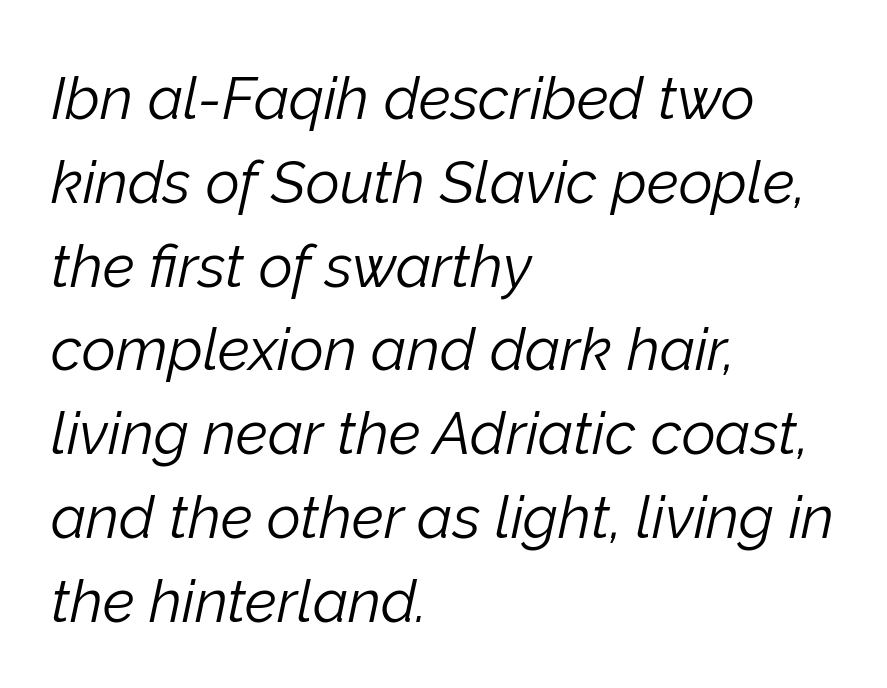
Q: Is the text bold? A: No.
Q: Is the text italic (slanted)? A: Yes, it leans right by about 12 degrees.
Q: Is the text underlined? A: No.
Q: How is the paragraph aligned? A: Left-aligned.
Q: Is the spacing between letters normal or unusually wide? A: Normal.
Q: Is the spacing between lines tight, normal or loose? A: Normal.
Q: Width (condensed, normal, or wide)? A: Normal.
Q: Stroke contrast? A: Low.
Q: x-height? A: Medium.
Q: Monospaced? A: No.
